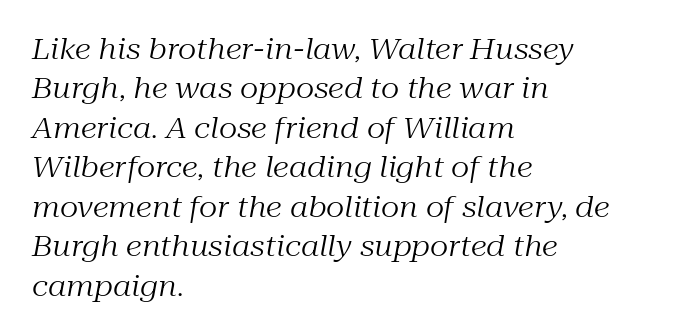
Q: Is the text bold? A: No.
Q: Is the text italic (slanted)? A: Yes, it leans right by about 10 degrees.
Q: Is the typeface a serif or a sans-serif typeface? A: Serif.
Q: Is the text underlined? A: No.
Q: How is the paragraph aligned? A: Left-aligned.
Q: Is the spacing between letters normal or unusually wide? A: Normal.
Q: Is the spacing between lines tight, normal or loose? A: Normal.
Q: Width (condensed, normal, or wide)? A: Normal.
Q: Stroke contrast? A: Medium.
Q: x-height? A: Medium.
Q: Monospaced? A: No.
